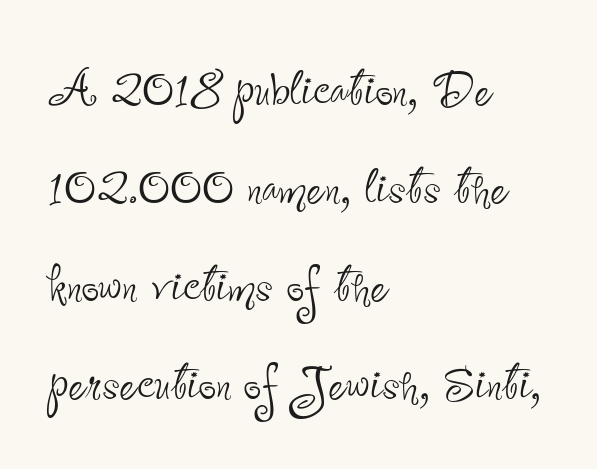
Glance below the letters and you will spot only blank space. Nobody touched the tracking dial on this one. The font sits on the lighter half of the weight spectrum, regular included.
